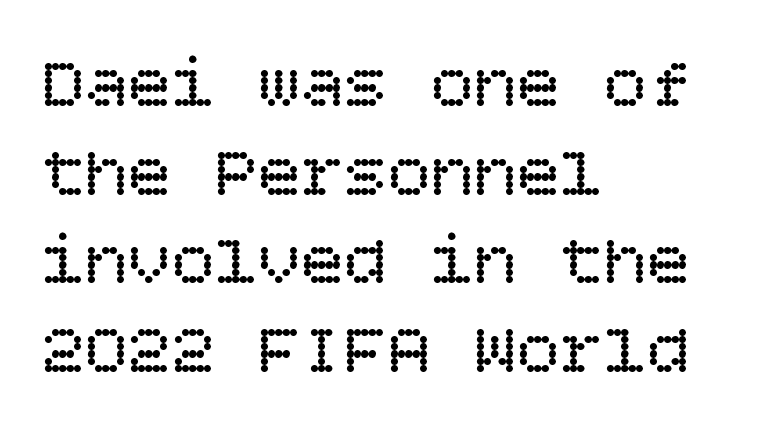
{"italic": "no", "bold": "no", "weight": "regular", "width": "normal", "stroke_contrast": "low", "x_height": "large", "underline": "no", "align": "left", "line_spacing_ratio": 1.23, "letter_spacing": "normal", "letter_spacing_em": 0.0, "glyph_px": 72}
